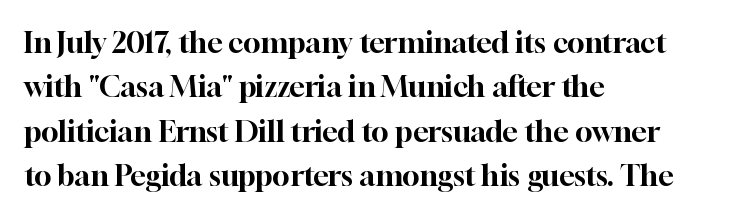
Does the copy run flush right? No — it runs flush left. Notice how descenders clear the ascenders below comfortably — that's standard leading. Small tapered or slab feet sit at the stroke ends, so this counts as serif. Compared with typical body copy, the letter spacing here is the same. Think of a printed novel: that variable character pitch is what you see here.
